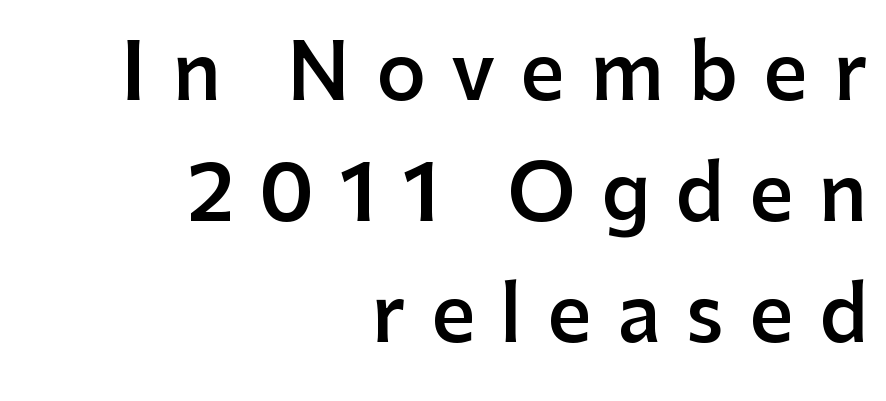
The image shows 77 px semibold sans-serif type, upright; set right-aligned, normal line spacing (1.57x), unusually wide letter spacing (+0.33 em), not underlined; low stroke contrast and a medium x-height.
